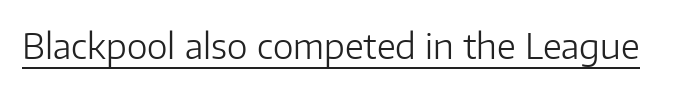
The image shows 35 px light sans-serif type, upright; set normal letter spacing, underlined; low stroke contrast and a medium x-height.
